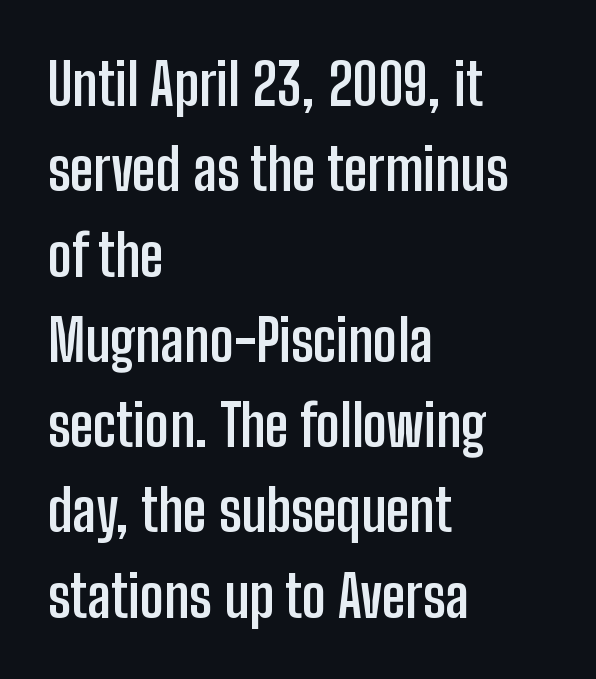
{"serif": "no", "italic": "no", "bold": "yes", "weight": "semibold", "width": "condensed", "stroke_contrast": "low", "x_height": "medium", "monospaced": "no", "underline": "no", "align": "left", "line_spacing": "normal", "line_spacing_ratio": 1.47, "letter_spacing": "normal", "letter_spacing_em": 0.0, "glyph_px": 58}
